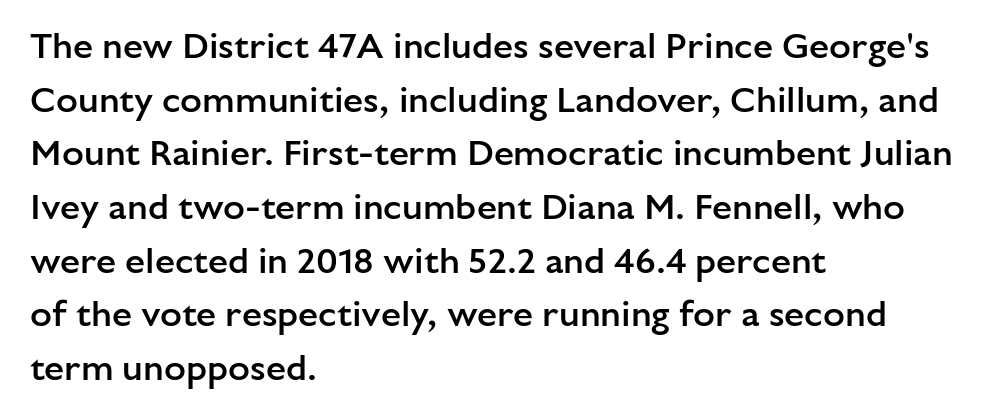
Q: Is the text bold? A: Semi-bold.
Q: Is the text italic (slanted)? A: No, it is upright.
Q: Is the typeface a serif or a sans-serif typeface? A: Sans-serif.
Q: Is the text underlined? A: No.
Q: How is the paragraph aligned? A: Left-aligned.
Q: Is the spacing between letters normal or unusually wide? A: Normal.
Q: Is the spacing between lines tight, normal or loose? A: Normal.
Q: Width (condensed, normal, or wide)? A: Normal.
Q: Stroke contrast? A: Low.
Q: x-height? A: Medium.
Q: Monospaced? A: No.
